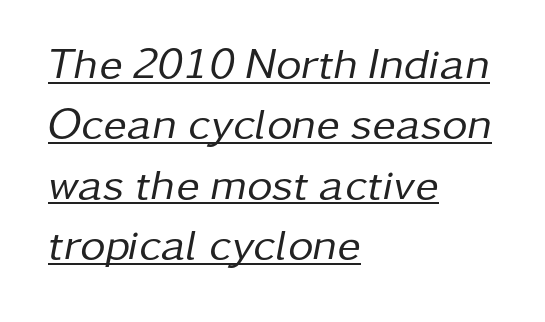
Reading down the column, the eye jumps a familiar distance to each next line. Think of a printed novel: that variable character pitch is what you see here. Casual observation: everything's shoved over to the left. Italic: yes, the glyphs are oblique. The passage shown is underscored from start to finish.
